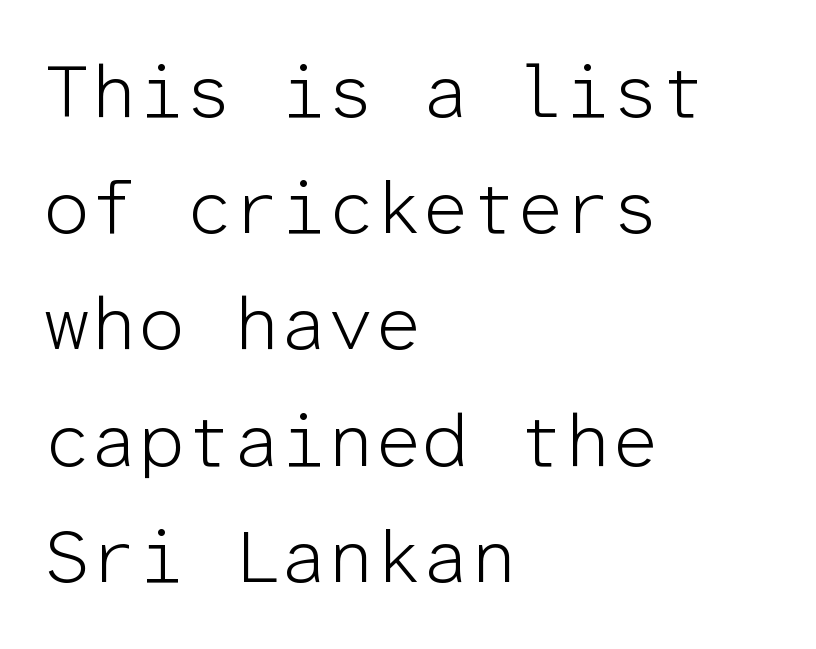
Q: Is the text bold? A: No.
Q: Is the text italic (slanted)? A: No, it is upright.
Q: Is the typeface a serif or a sans-serif typeface? A: Sans-serif.
Q: Is the text underlined? A: No.
Q: How is the paragraph aligned? A: Left-aligned.
Q: Is the spacing between letters normal or unusually wide? A: Normal.
Q: Is the spacing between lines tight, normal or loose? A: Normal.
Q: Width (condensed, normal, or wide)? A: Normal.
Q: Stroke contrast? A: Low.
Q: x-height? A: Medium.
Q: Monospaced? A: Yes.
